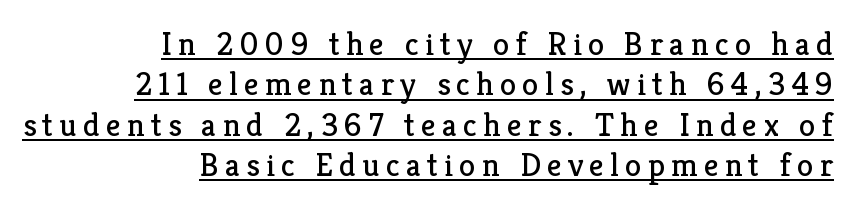
Proportional: the letters do not fall into vertical columns. The typesetting does not lean heavy: it is not bold. Check the space under the baseline: a stroke is drawn there. Do the letters lean? They stand straight. This rendering employs a face with finishing strokes, i.e., a serif. The rendering anchors every line to the right-hand side.
